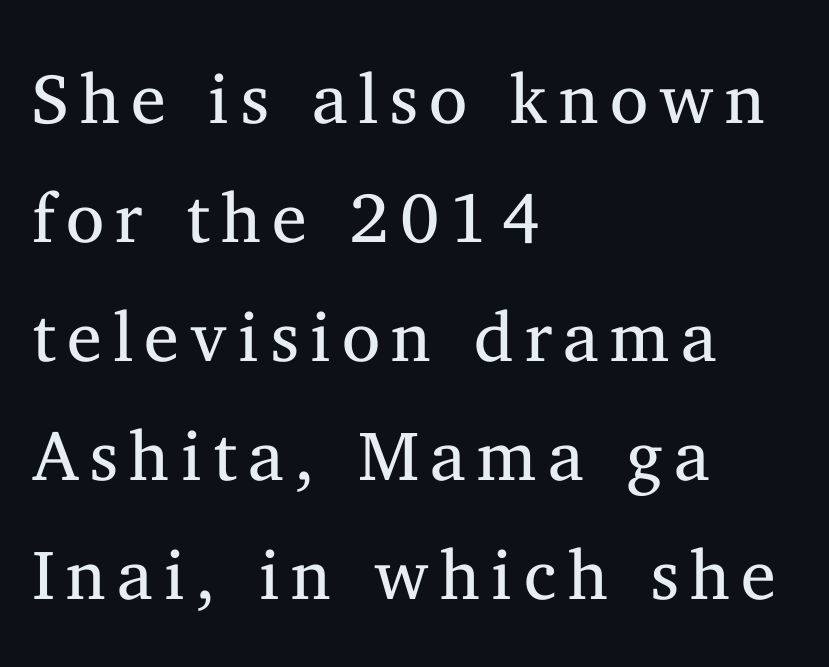
{"serif": "yes", "italic": "no", "bold": "no", "weight": "regular", "width": "normal", "stroke_contrast": "medium", "x_height": "medium", "monospaced": "no", "underline": "no", "align": "left", "line_spacing": "normal", "line_spacing_ratio": 1.7, "glyph_px": 70}
